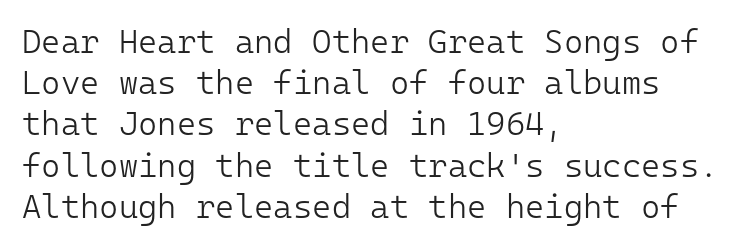
Does the leading feel generous? No, just average. Monospaced: the letters line up in strict vertical columns. The space beneath each line is pristine and unruled. These glyphs show unthickened strokes, regular width or finer.
